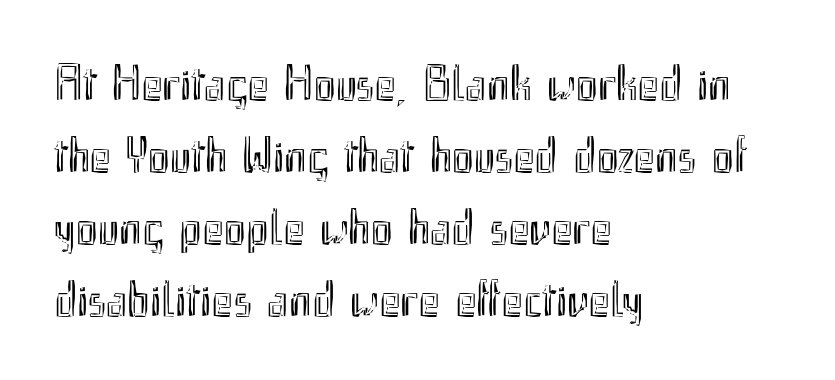
Q: Is the text italic (slanted)? A: No, it is upright.
Q: Is the text underlined? A: No.
Q: How is the paragraph aligned? A: Left-aligned.
Q: Is the spacing between letters normal or unusually wide? A: Normal.
Q: Is the spacing between lines tight, normal or loose? A: Normal.
Q: Width (condensed, normal, or wide)? A: Condensed.
Q: x-height? A: Small.
Q: Monospaced? A: No.
